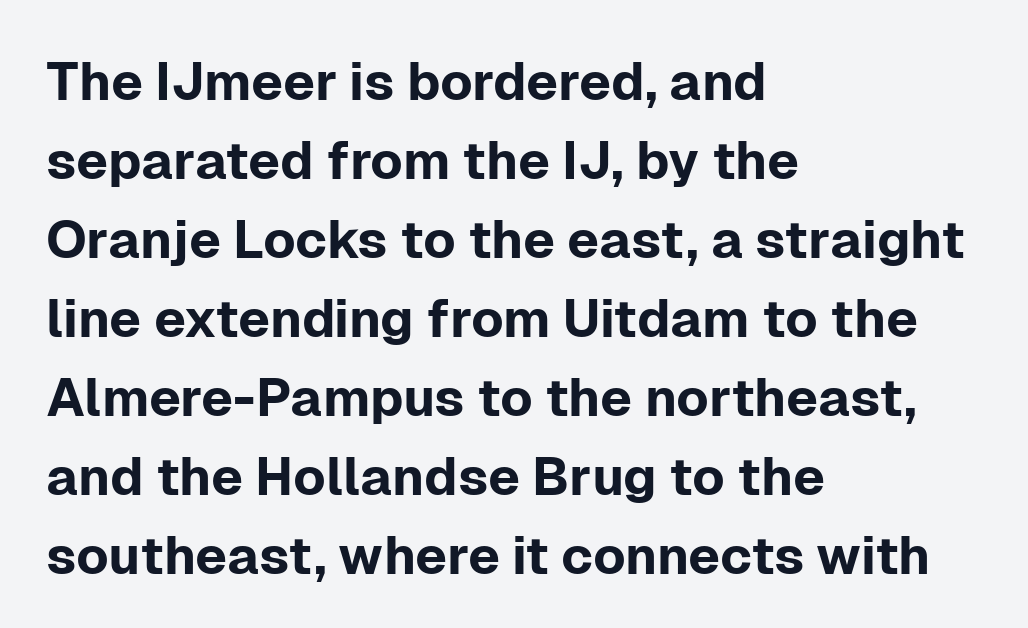
Type style note: lacks serifs. No extra tracking has been applied to these lines. Spacing verdict: proportional, widths tailored to each character. This sample keeps an unexceptional amount of space between lines. Just letters on the line, the space beneath them empty. A student would call this left alignment; a typographer would say flush left, rag right.
